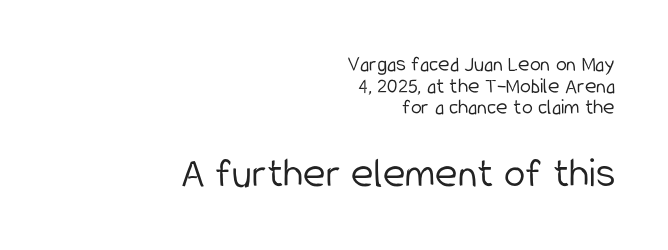
The image shows 43 px light, condensed sans-serif type, upright; set right-aligned, tight line spacing (0.98x), normal letter spacing, not underlined; the second (bottom) block is 1.95x larger; low stroke contrast and a medium x-height.
